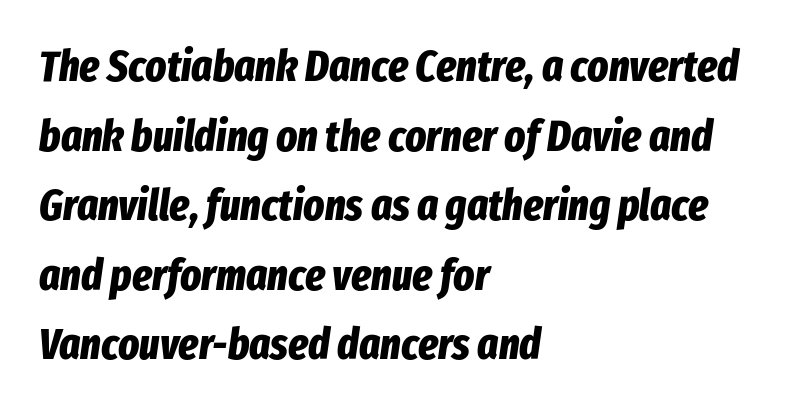
Q: Is the text bold? A: Yes.
Q: Is the text italic (slanted)? A: Yes, it leans right by about 8 degrees.
Q: Is the text underlined? A: No.
Q: How is the paragraph aligned? A: Left-aligned.
Q: Is the spacing between letters normal or unusually wide? A: Normal.
Q: Is the spacing between lines tight, normal or loose? A: Normal.
Q: Width (condensed, normal, or wide)? A: Condensed.
Q: Stroke contrast? A: Low.
Q: x-height? A: Medium.
Q: Monospaced? A: No.
